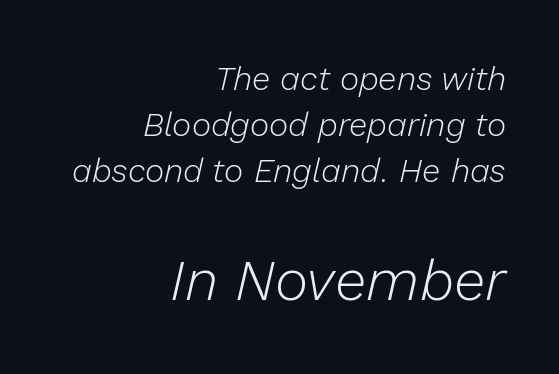
The image shows 57 px light type, italic (leaning right); set right-aligned, normal line spacing (1.4x), normal letter spacing, not underlined; the second (bottom) block is 1.73x larger; low stroke contrast and a medium x-height.
